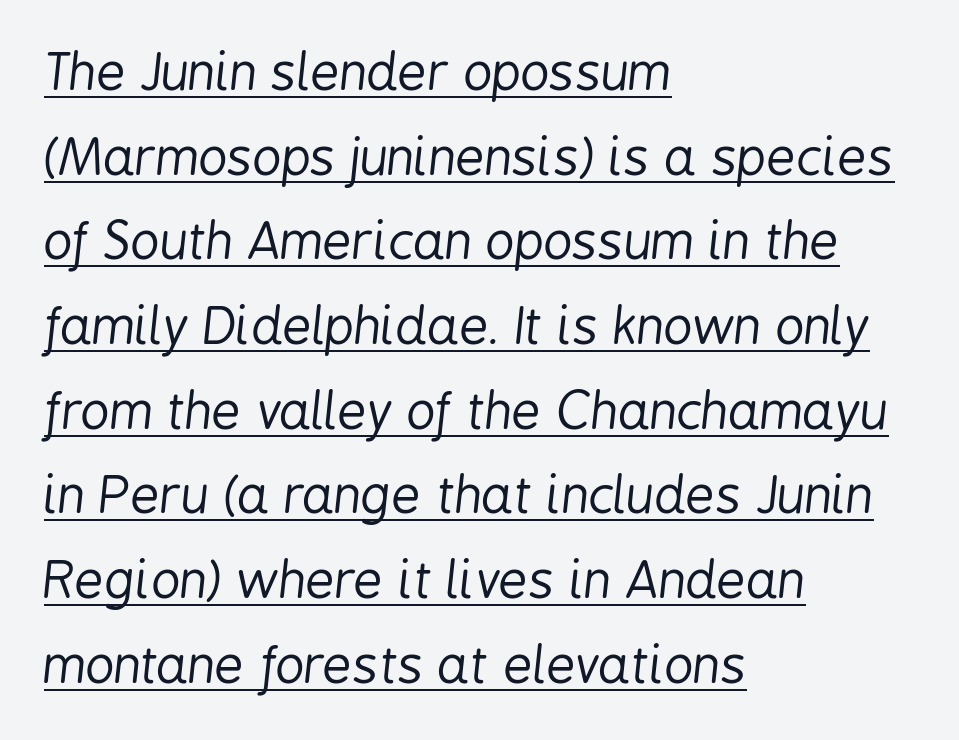
The specimen includes a rule beneath the text block's lines. Stroke thickness stays within the range of a standard reading face or lighter. A student would call this left alignment; a typographer would say flush left, rag right. Vertical spacing — default. Here the glyphs are tracked normally, forming tight word shapes.
